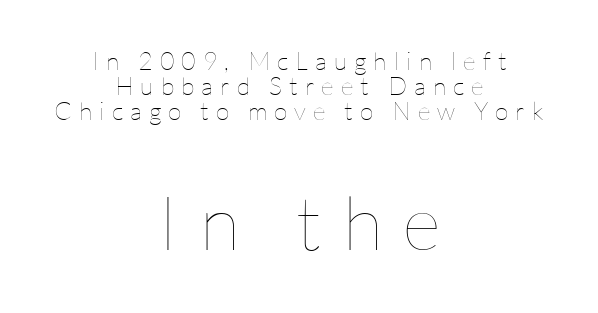
{"italic": "no", "bold": "no", "weight": "thin", "width": "normal", "stroke_contrast": "low", "x_height": "medium", "monospaced": "no", "underline": "no", "align": "center", "line_spacing": "tight", "line_spacing_ratio": 1.01, "letter_spacing": "wide", "letter_spacing_em": 0.28, "larger_block": "second", "size_ratio": 3.0, "glyph_px": 75}
